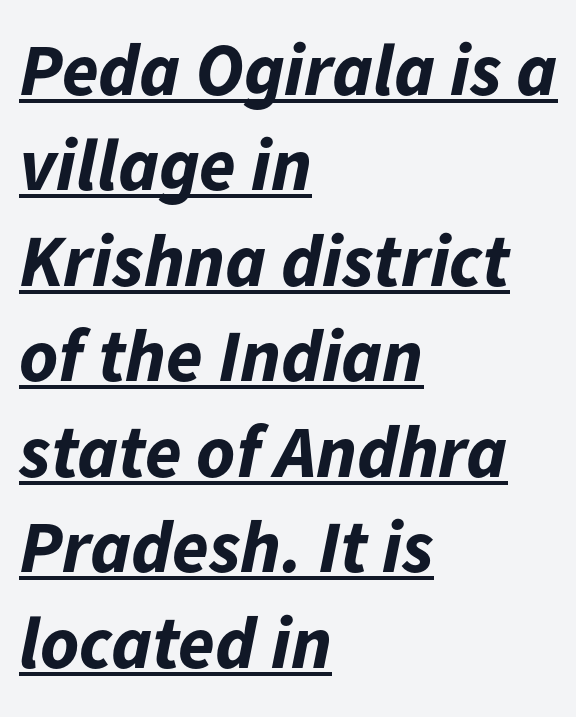
How would I describe the line gaps? Plain and ordinary. As a designer I'd log this as weight 700, bold. Honestly, the letter spacing is just normal — you wouldn't notice it. The rendering uses natural spacing where letterforms have individual widths. In designer terms, the underline attribute is active on this setting.
